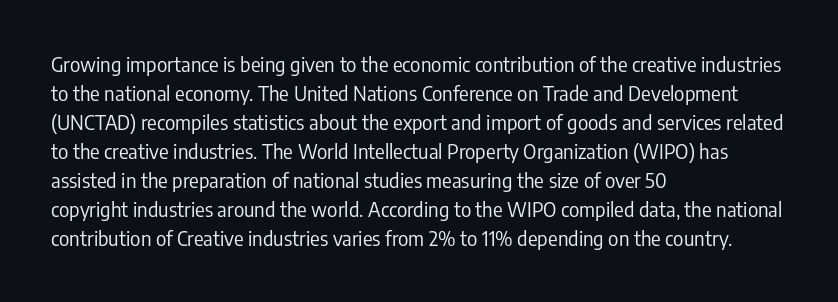
Beneath every word, the page is bare. Stems here are at most as thick as an everyday book face. When letters stand straight like this, we call the style roman or upright. This rendering leaves character spacing at its baseline value. The rendering uses a moderate line-height, typical for paragraphs.
